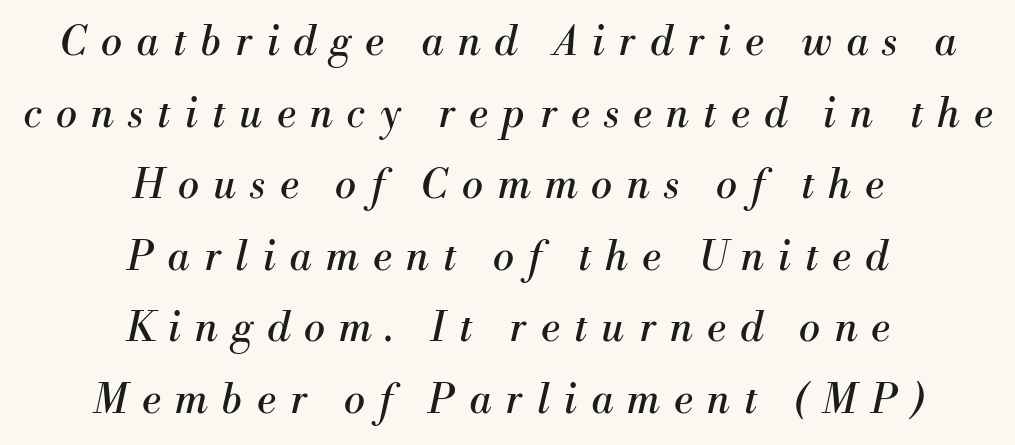
Compared with ordinary roman type, these characters are visibly tilted. Each word looks stretched out because of the extra space between its letters. The glyphs are unaccompanied by any horizontal stroke below them. The compositor balanced each line on the midline. A typesetter would label this face a serif.
